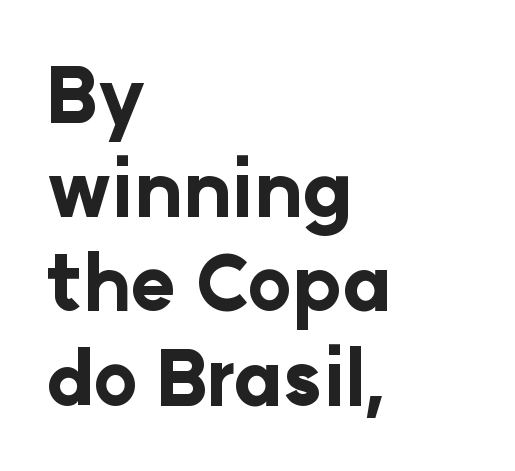
Q: Is the text bold? A: Yes.
Q: Is the text italic (slanted)? A: No, it is upright.
Q: Is the typeface a serif or a sans-serif typeface? A: Sans-serif.
Q: Is the text underlined? A: No.
Q: How is the paragraph aligned? A: Left-aligned.
Q: Is the spacing between letters normal or unusually wide? A: Normal.
Q: Width (condensed, normal, or wide)? A: Normal.
Q: Stroke contrast? A: Low.
Q: x-height? A: Medium.
Q: Monospaced? A: No.
